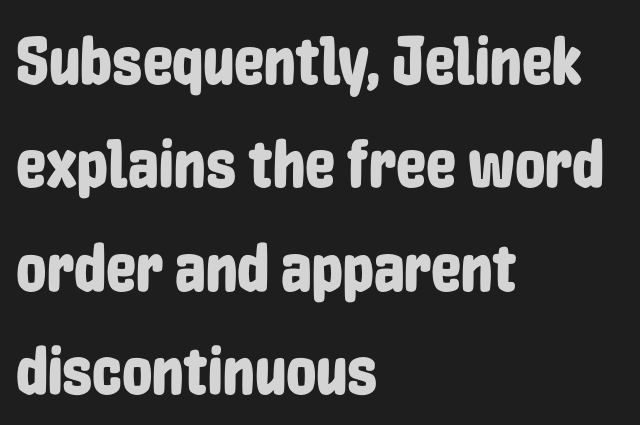
You can tell from the bare stems that sans-serif type was used. In CSS terms this would be text-align: left. Normally led — the rows are evenly, conventionally spaced. The letters advance in unequal steps, a hallmark of proportional type.
